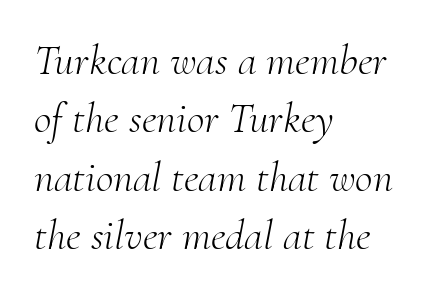
{"serif": "yes", "italic": "yes", "lean": "right", "slant_degrees": 10, "bold": "no", "weight": "light", "width": "normal", "stroke_contrast": "medium", "x_height": "small", "monospaced": "no", "underline": "no", "align": "left", "line_spacing": "normal", "line_spacing_ratio": 1.36, "letter_spacing": "normal", "letter_spacing_em": 0.0, "glyph_px": 43}
